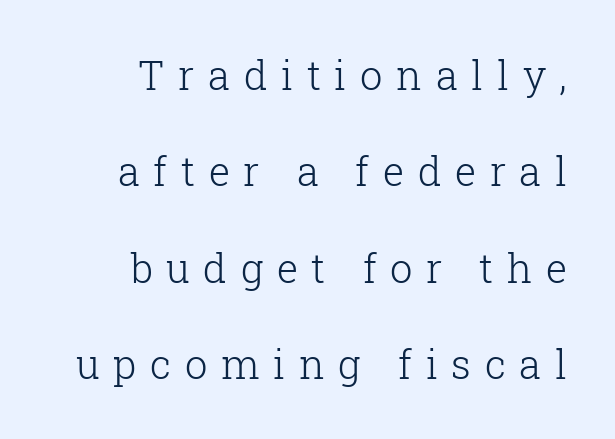
Horizontal alignment here is rightward, an uncommon choice for prose. Bold? No — there's no thickening of the strokes. These lines were composed using upright roman letters. Each new line begins a long way beneath the previous one. Are there feet on the stems? There are — it's a serif.
